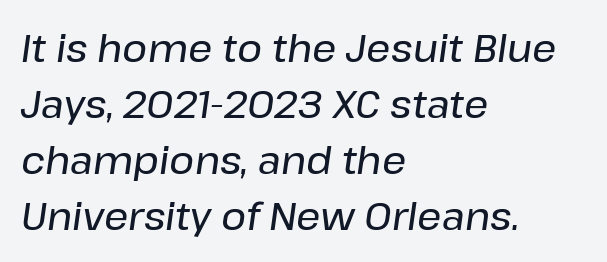
You could call the tracking neutral — neither tight nor loose. Vertical spacing — default. Observe the lean: these are italic letterforms. Where is the straight margin? On the left. Note the varied advance widths — an 'i' is clearly narrower than an 'm'.
